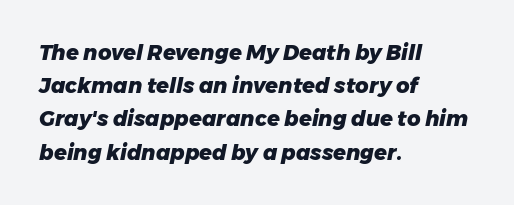
Q: Is the text bold? A: Yes.
Q: Is the text italic (slanted)? A: Yes, it leans right by about 11 degrees.
Q: Is the text underlined? A: No.
Q: How is the paragraph aligned? A: Left-aligned.
Q: Is the spacing between letters normal or unusually wide? A: Normal.
Q: Is the spacing between lines tight, normal or loose? A: Normal.
